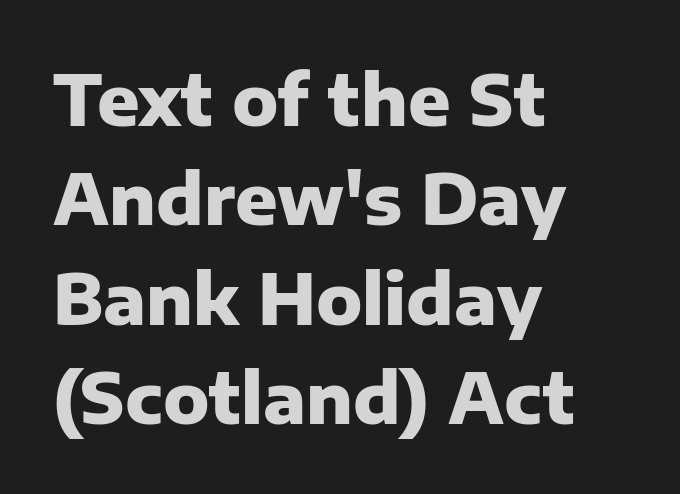
Q: Is the text bold? A: Yes.
Q: Is the text italic (slanted)? A: No, it is upright.
Q: Is the typeface a serif or a sans-serif typeface? A: Sans-serif.
Q: Is the text underlined? A: No.
Q: How is the paragraph aligned? A: Left-aligned.
Q: Is the spacing between letters normal or unusually wide? A: Normal.
Q: Is the spacing between lines tight, normal or loose? A: Normal.
Q: Width (condensed, normal, or wide)? A: Normal.
Q: Stroke contrast? A: Low.
Q: x-height? A: Medium.
Q: Monospaced? A: No.
